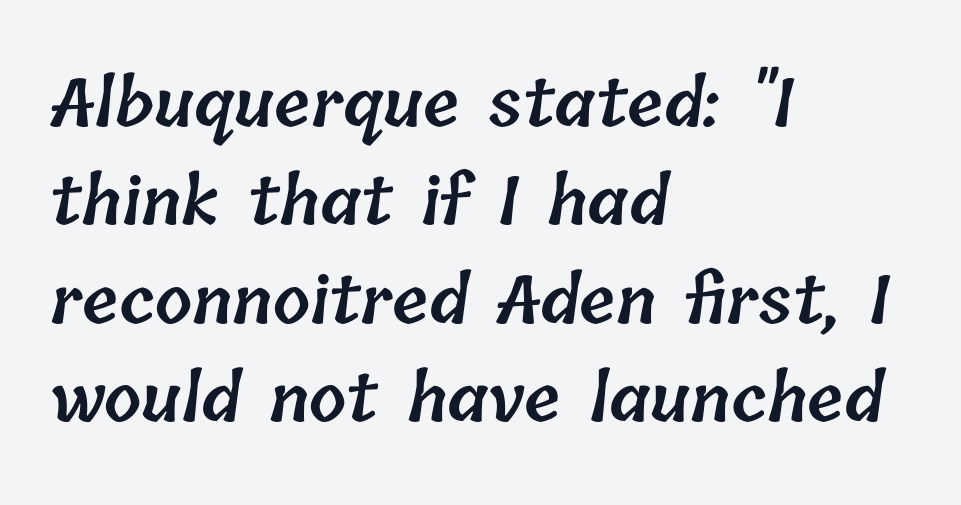
{"bold": "semi", "weight": "semibold", "width": "normal", "stroke_contrast": "low", "x_height": "medium", "monospaced": "no", "underline": "no", "align": "left", "line_spacing": "normal", "line_spacing_ratio": 1.49, "letter_spacing": "normal", "letter_spacing_em": 0.0, "glyph_px": 66}
